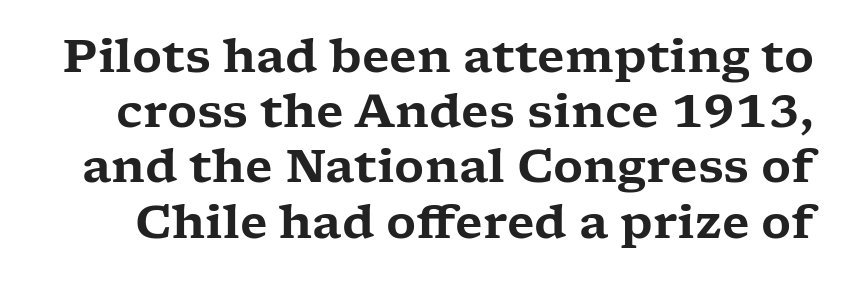
Q: Is the text italic (slanted)? A: No, it is upright.
Q: Is the typeface a serif or a sans-serif typeface? A: Serif.
Q: Is the text underlined? A: No.
Q: Is the spacing between letters normal or unusually wide? A: Normal.
Q: Width (condensed, normal, or wide)? A: Wide.
Q: Stroke contrast? A: Low.
Q: x-height? A: Medium.
Q: Monospaced? A: No.
